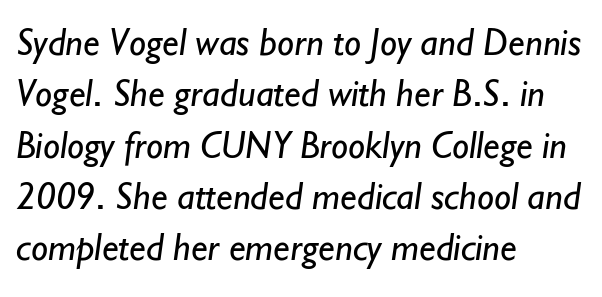
Q: Is the text bold? A: No.
Q: Is the typeface a serif or a sans-serif typeface? A: Sans-serif.
Q: Is the text underlined? A: No.
Q: How is the paragraph aligned? A: Left-aligned.
Q: Is the spacing between letters normal or unusually wide? A: Normal.
Q: Is the spacing between lines tight, normal or loose? A: Normal.
Q: Width (condensed, normal, or wide)? A: Normal.
Q: Stroke contrast? A: Low.
Q: x-height? A: Small.
Q: Monospaced? A: No.
